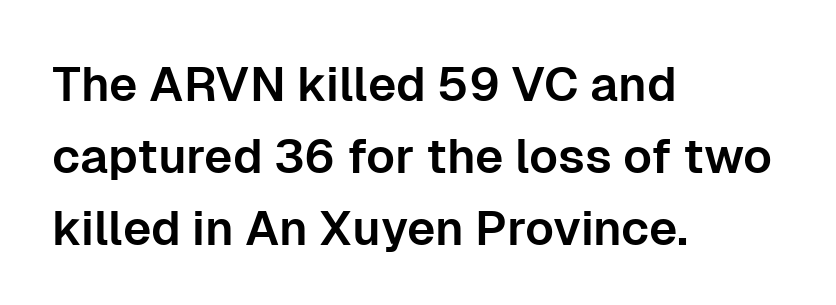
{"serif": "no", "italic": "no", "width": "normal", "stroke_contrast": "low", "x_height": "medium", "monospaced": "no", "underline": "no", "align": "left", "line_spacing": "normal", "line_spacing_ratio": 1.5, "letter_spacing": "normal", "letter_spacing_em": 0.0, "glyph_px": 48}
